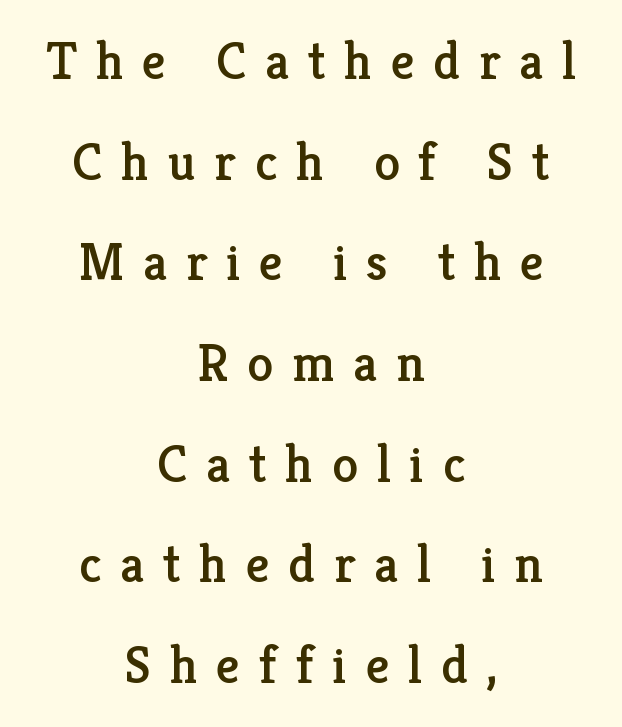
The image shows 53 px serif type, upright; set centered, loose line spacing (1.9x), unusually wide letter spacing (+0.35 em), not underlined; low stroke contrast and a medium x-height.
